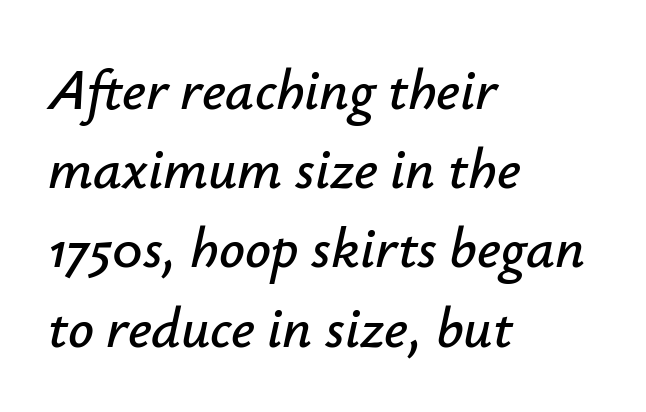
Leading matches the norm, producing a regular column. The ragged edge is on the right, which tells us the setting is flush left. A typesetter would call this proportional, since set widths differ per character. Slant detected: the letters are inclined. The words here are not underlined. The rendering keeps characters at their native spacing.
